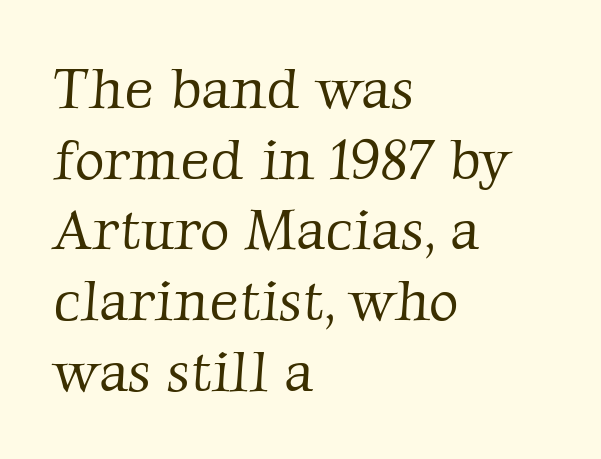
The image shows 57 px light serif type; set left-aligned, line spacing 1.24x, normal letter spacing, not underlined; low stroke contrast and a medium x-height.
